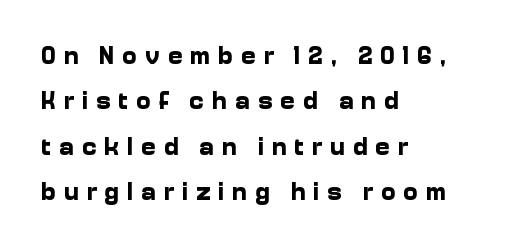
As a designer I'd log this as weight 700, bold. Words appear elongated and porous because spacing is wide. Every row of glyphs begins at an identical x-position on the left. In terms of posture, this sample is upright.
